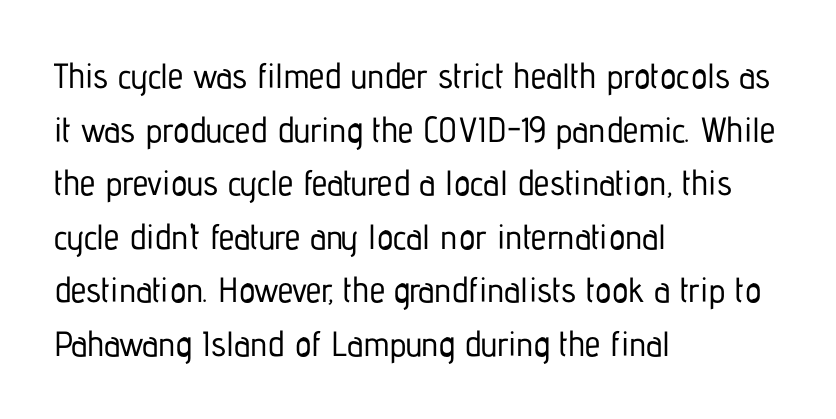
Q: Is the text italic (slanted)? A: No, it is upright.
Q: Is the typeface a serif or a sans-serif typeface? A: Sans-serif.
Q: Is the text underlined? A: No.
Q: How is the paragraph aligned? A: Left-aligned.
Q: Is the spacing between letters normal or unusually wide? A: Normal.
Q: Is the spacing between lines tight, normal or loose? A: Normal.
Q: Width (condensed, normal, or wide)? A: Condensed.
Q: Stroke contrast? A: Low.
Q: x-height? A: Medium.
Q: Monospaced? A: No.
